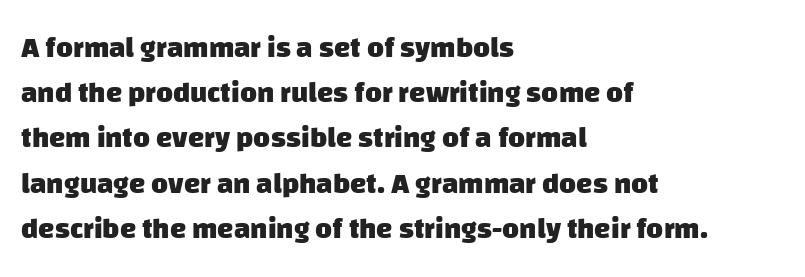
Q: Is the text bold? A: Yes.
Q: Is the typeface a serif or a sans-serif typeface? A: Sans-serif.
Q: Is the text underlined? A: No.
Q: How is the paragraph aligned? A: Left-aligned.
Q: Is the spacing between letters normal or unusually wide? A: Normal.
Q: Is the spacing between lines tight, normal or loose? A: Normal.
Q: Width (condensed, normal, or wide)? A: Normal.
Q: Stroke contrast? A: Low.
Q: x-height? A: Large.
Q: Monospaced? A: No.
